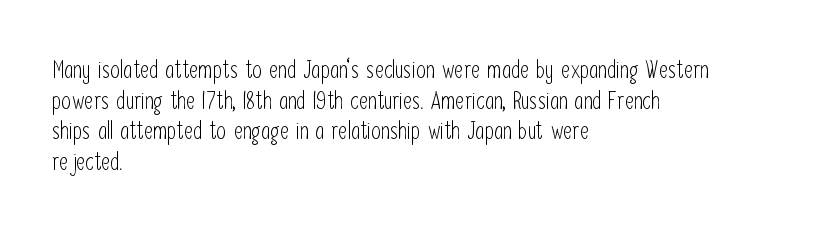
Q: Is the text bold? A: No.
Q: Is the text italic (slanted)? A: No, it is upright.
Q: Is the text underlined? A: No.
Q: How is the paragraph aligned? A: Left-aligned.
Q: Is the spacing between letters normal or unusually wide? A: Normal.
